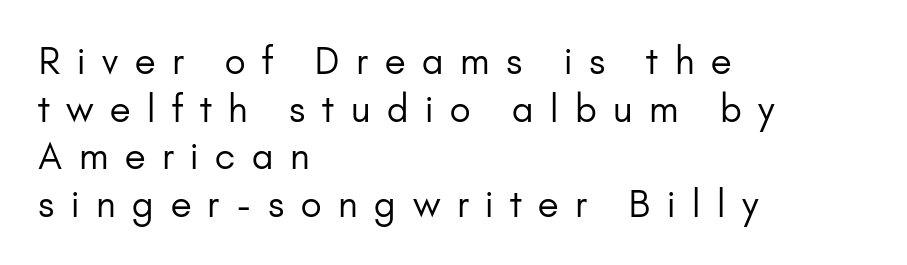
{"serif": "no", "italic": "no", "bold": "no", "weight": "regular", "width": "normal", "stroke_contrast": "low", "x_height": "small", "monospaced": "no", "underline": "no", "align": "left", "line_spacing": "normal", "line_spacing_ratio": 1.32, "letter_spacing": "wide", "letter_spacing_em": 0.46, "glyph_px": 36}
